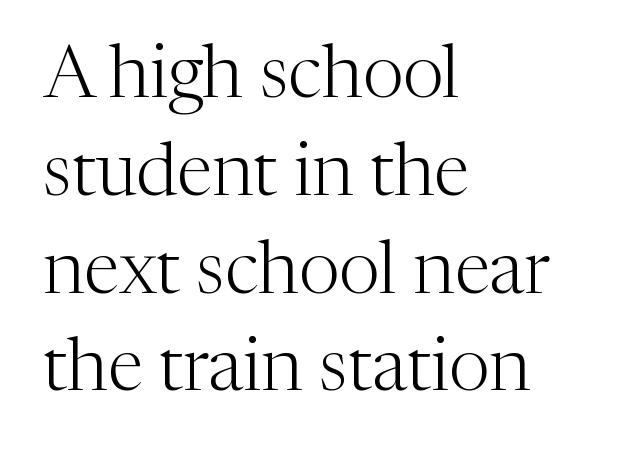
{"serif": "yes", "italic": "no", "bold": "no", "weight": "light", "width": "normal", "stroke_contrast": "medium", "x_height": "medium", "monospaced": "no", "underline": "no", "align": "left", "line_spacing": "normal", "line_spacing_ratio": 1.34, "letter_spacing": "normal", "letter_spacing_em": 0.0, "glyph_px": 73}
